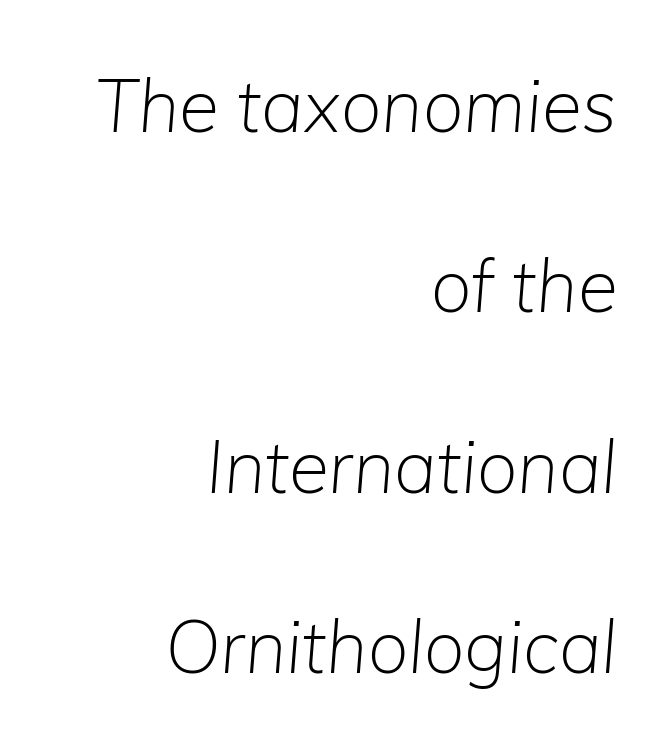
Horizontally, the lines are justified to the trailing edge only. Line spacing here is loose. It's the slanting kind of type. Rule under the text: the space is simply empty.
